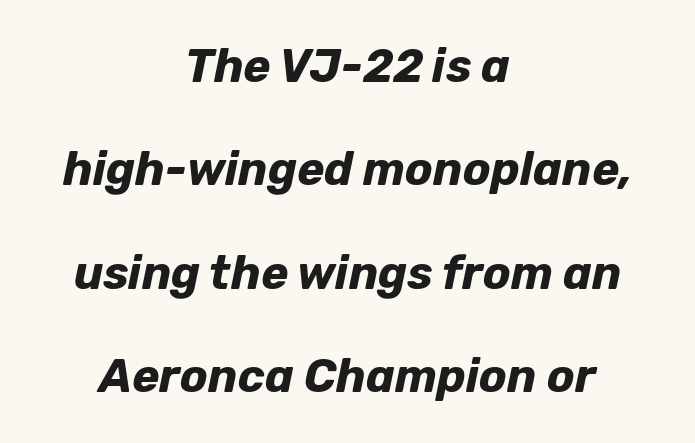
The image shows 46 px bold type, italic (leaning right); set centered, loose line spacing (2.25x), normal letter spacing, not underlined; low stroke contrast and a medium x-height.
